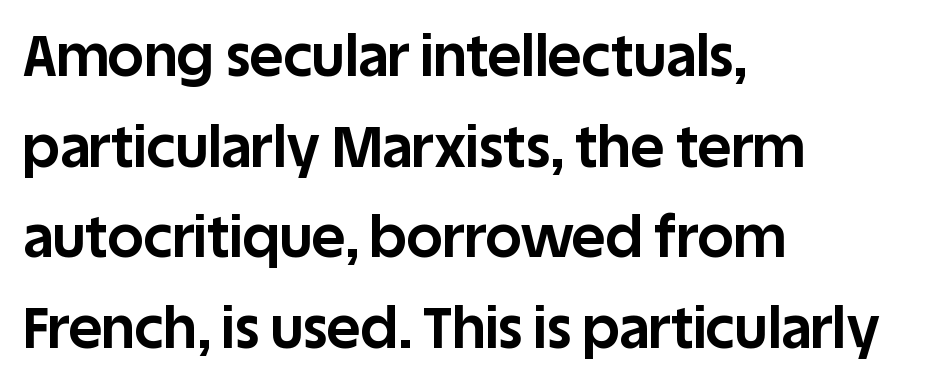
{"serif": "no", "italic": "no", "bold": "yes", "weight": "bold", "width": "normal", "stroke_contrast": "low", "x_height": "large", "monospaced": "no", "underline": "no", "align": "left", "line_spacing": "normal", "line_spacing_ratio": 1.59, "letter_spacing": "normal", "letter_spacing_em": 0.0, "glyph_px": 57}
